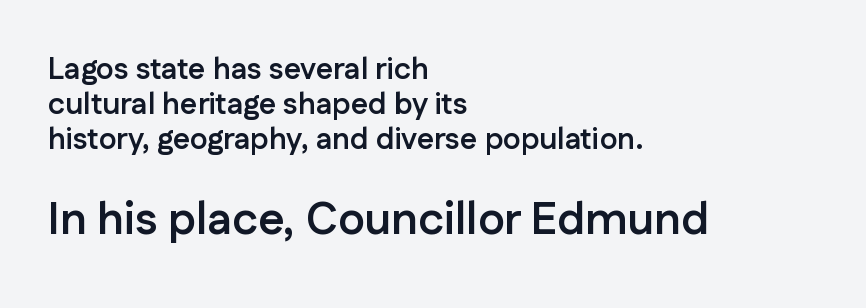
The space beneath each line is pristine and unruled. Set as a true bold cut, around the 700 mark. A typesetter would mark this as roman, not italic. Is this a sans? Yes — the strokes have no serifs. Proportional: the letters do not fall into vertical columns.
